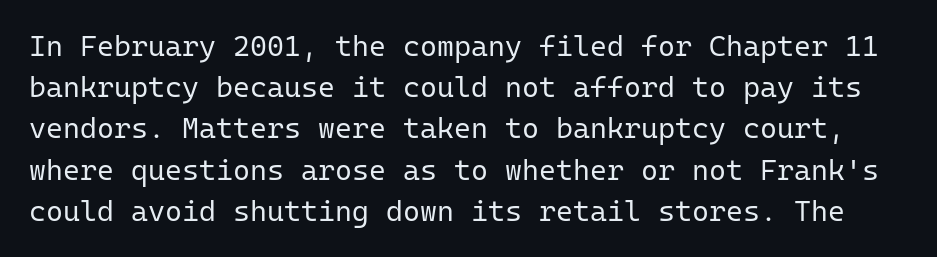
The image shows 29 px regular-weight sans-serif type, upright, monospaced; set normal line spacing (1.42x), normal letter spacing, not underlined; low stroke contrast and a medium x-height.
